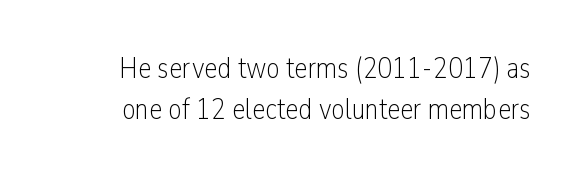
The image shows 30 px light, condensed sans-serif type, upright; set normal line spacing (1.37x), normal letter spacing, not underlined; low stroke contrast and a medium x-height.
